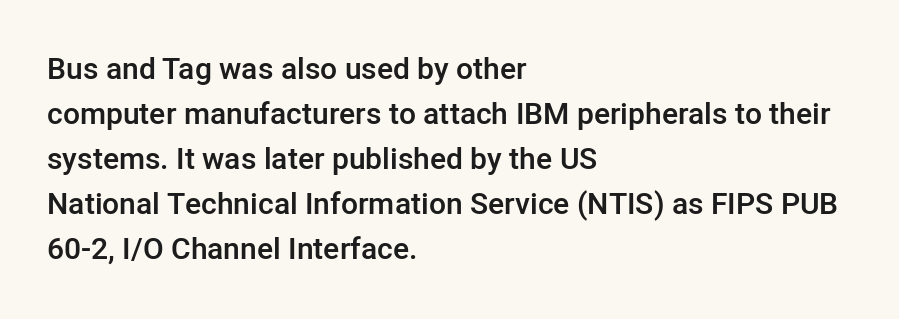
This rendering employs a face without finishing strokes, i.e., a sans-serif. The ragged edge is on the right, which tells us the setting is flush left. The passage shown has conventional tracking throughout. Reading down the column, the eye jumps a familiar distance to each next line. Do the letters lean? They stand straight. This is the in-between weight designers call semibold or demi.
